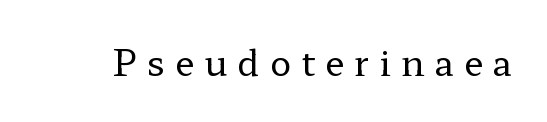
Quick note: underline off. The typeface has the unassuming heft of standard copy or less. Nope, not italic — everything's standing straight. The typeface chosen for these lines features serifs. Words appear elongated and porous because spacing is wide. Is this a fixed-width face? No — the glyphs have proportional, varying widths.
